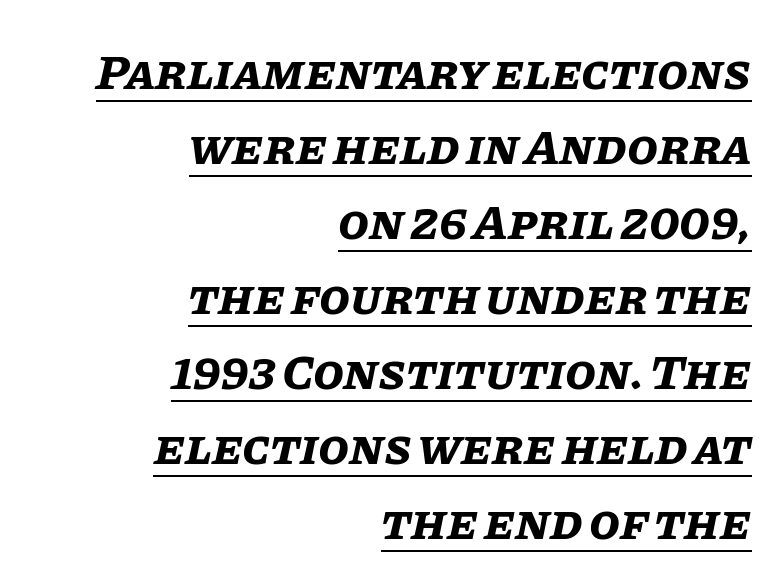
The image shows 50 px bold type, italic (leaning right); set right-aligned, normal line spacing (1.5x), normal letter spacing, underlined; low stroke contrast and a large x-height.
